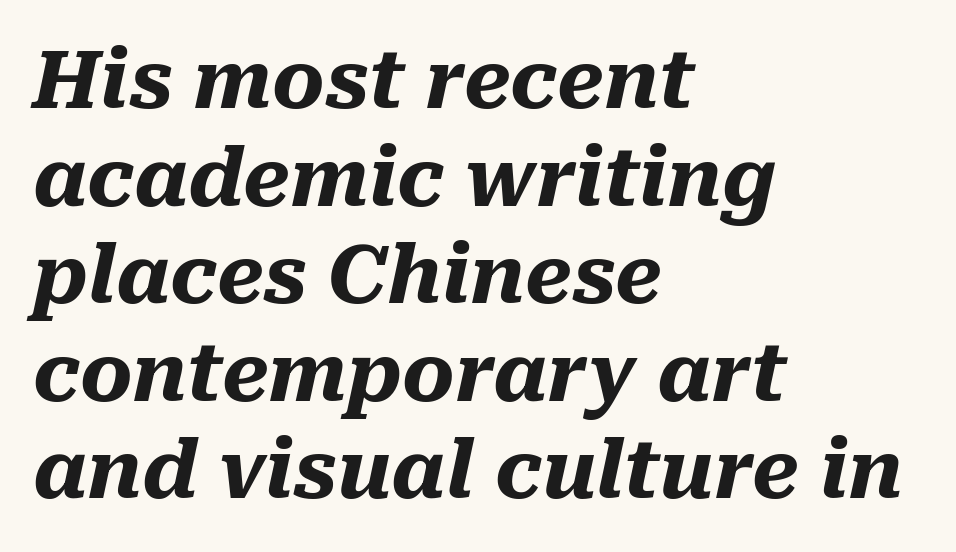
The image shows 80 px heavy type, italic (leaning right); set left-aligned, line spacing 1.22x, normal letter spacing, not underlined; medium stroke contrast and a medium x-height.
